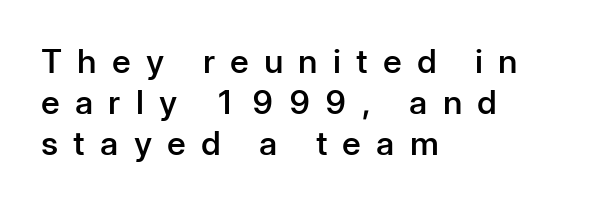
Q: Is the text bold? A: Semi-bold.
Q: Is the text italic (slanted)? A: No, it is upright.
Q: Is the typeface a serif or a sans-serif typeface? A: Sans-serif.
Q: Is the text underlined? A: No.
Q: How is the paragraph aligned? A: Left-aligned.
Q: Is the spacing between letters normal or unusually wide? A: Unusually wide.
Q: Width (condensed, normal, or wide)? A: Normal.
Q: Stroke contrast? A: Low.
Q: x-height? A: Medium.
Q: Monospaced? A: No.
